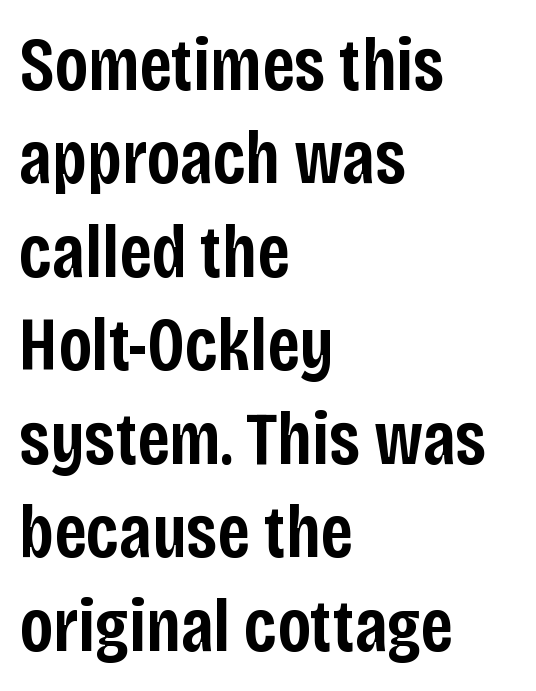
The image shows 76 px semibold, condensed sans-serif type, upright; set left-aligned, line spacing 1.23x, normal letter spacing, not underlined; low stroke contrast and a large x-height.
